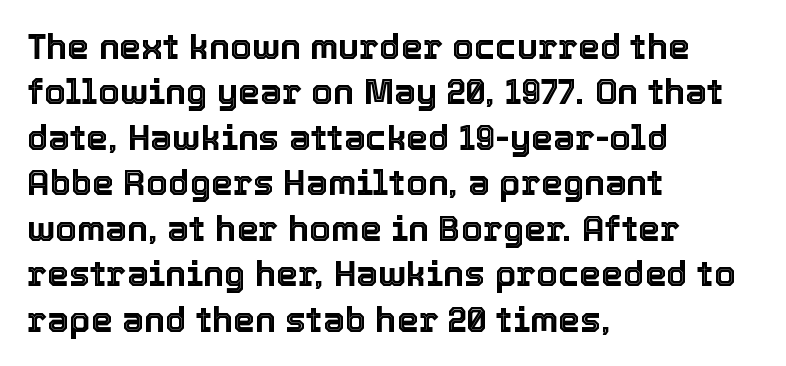
The letters advance in unequal steps, a hallmark of proportional type. A typesetter would call this zero additional tracking. One glance says typical: line gaps are just what's usual. This is roman type, the default non-slanted kind.
